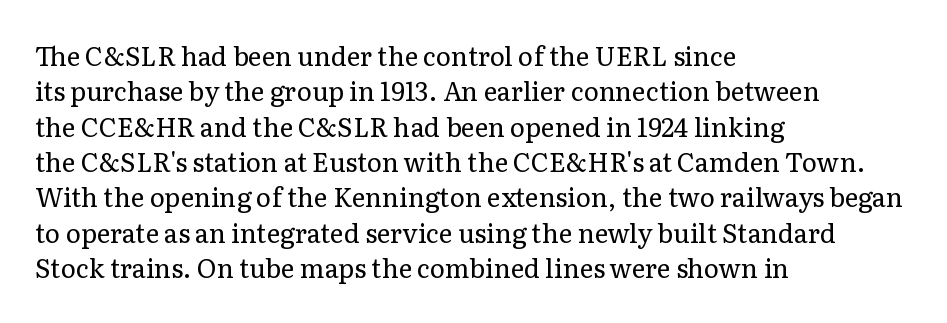
The image shows 26 px text type, upright; set left-aligned, normal line spacing (1.36x), normal letter spacing, not underlined.
